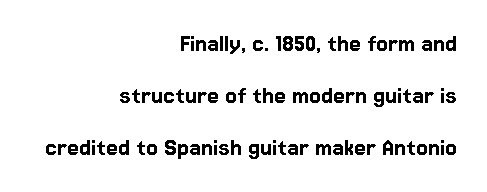
The image shows 27 px text type, upright; set right-aligned, loose line spacing (1.93x), normal letter spacing, not underlined.
